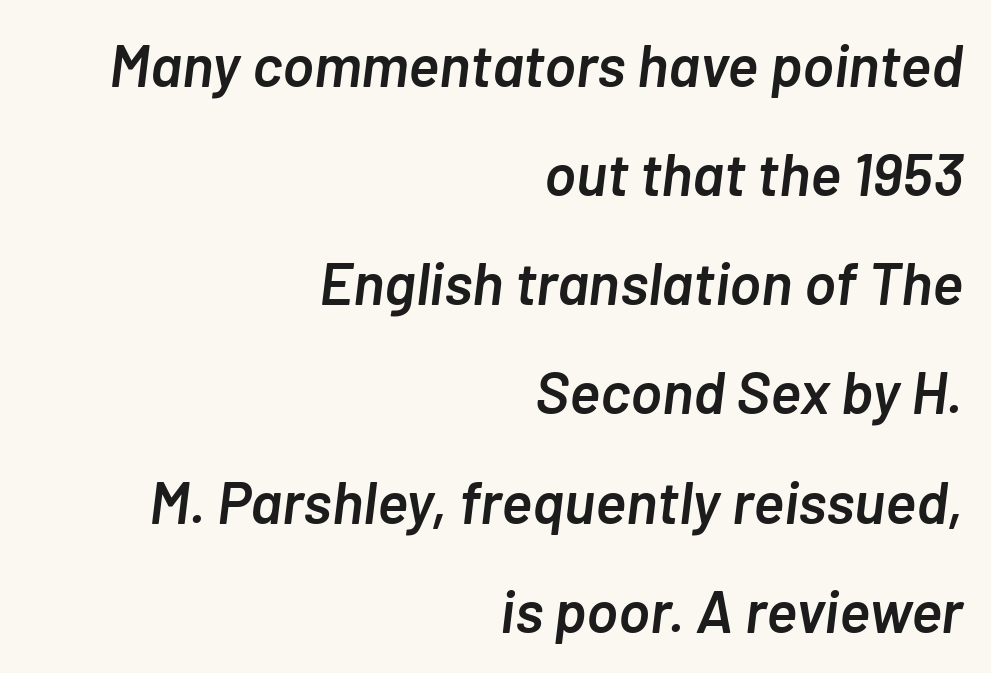
Q: Is the text bold? A: Semi-bold.
Q: Is the text italic (slanted)? A: Yes, it leans right by about 7 degrees.
Q: Is the text underlined? A: No.
Q: How is the paragraph aligned? A: Right-aligned.
Q: Is the spacing between letters normal or unusually wide? A: Normal.
Q: Width (condensed, normal, or wide)? A: Normal.
Q: Stroke contrast? A: Low.
Q: x-height? A: Medium.
Q: Monospaced? A: No.
